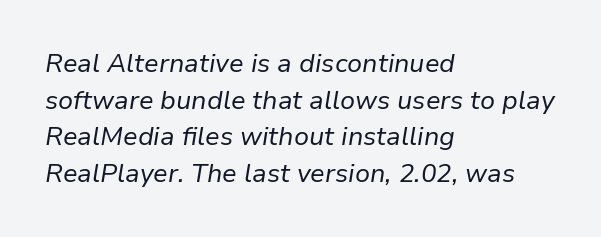
The image shows 26 px text type, italic (leaning right); set left-aligned, normal line spacing (1.41x), normal letter spacing, not underlined.
